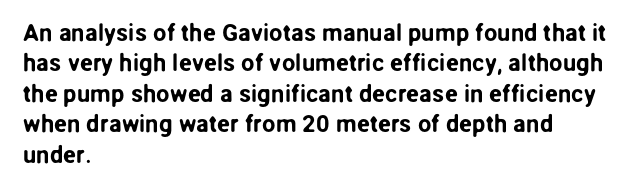
Unmarked baselines from the first word to the last. Short and long lines alike share a common starting point at left. The horizontal fit of the characters is conventional and even. Leading matches the norm, producing a regular column. In terms of posture, this sample is upright.
